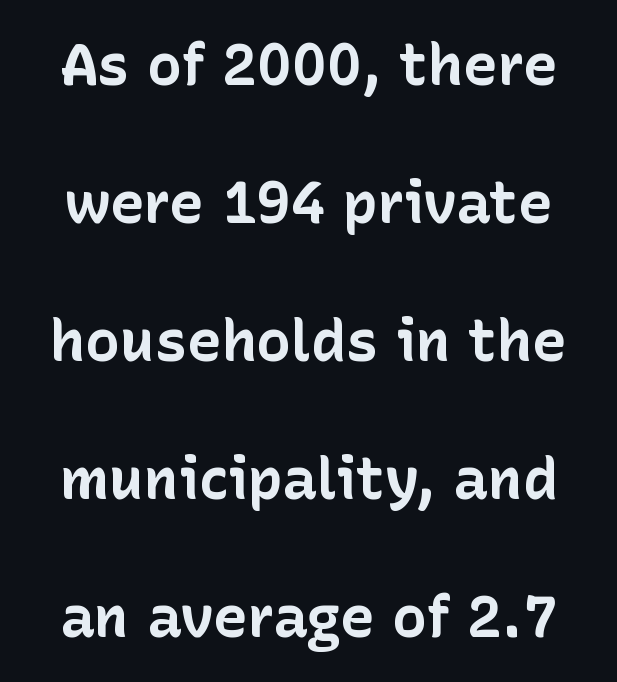
The image shows 58 px bold sans-serif type, upright; set loose line spacing (2.38x), normal letter spacing, not underlined; low stroke contrast and a medium x-height.
